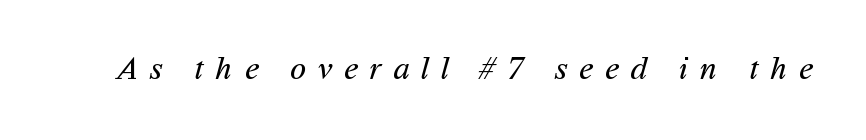
The image shows 33 px regular-weight sans-serif type; set unusually wide letter spacing (+0.36 em), not underlined; medium stroke contrast and a medium x-height.
